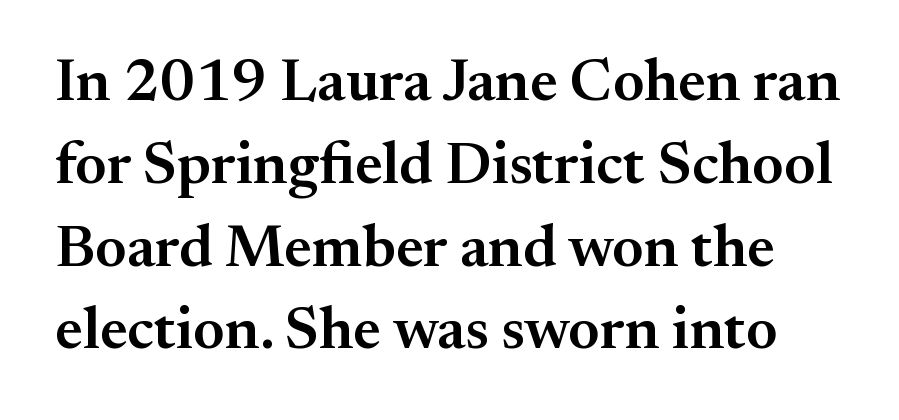
{"serif": "yes", "italic": "no", "bold": "semi", "weight": "semibold", "width": "normal", "stroke_contrast": "medium", "x_height": "small", "monospaced": "no", "underline": "no", "line_spacing": "normal", "line_spacing_ratio": 1.38, "letter_spacing": "normal", "letter_spacing_em": 0.0, "glyph_px": 60}
